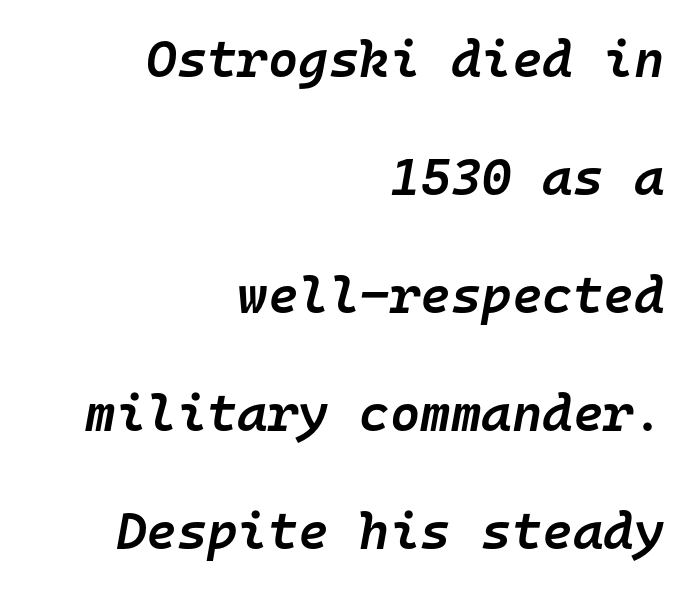
The face used here is a semibold: visibly heavier than regular, lighter than bold. Notice how the passage keeps a crisp vertical edge on the right only. Descender tails drop into unmarked territory. Monospaced: the letters line up in strict vertical columns.
